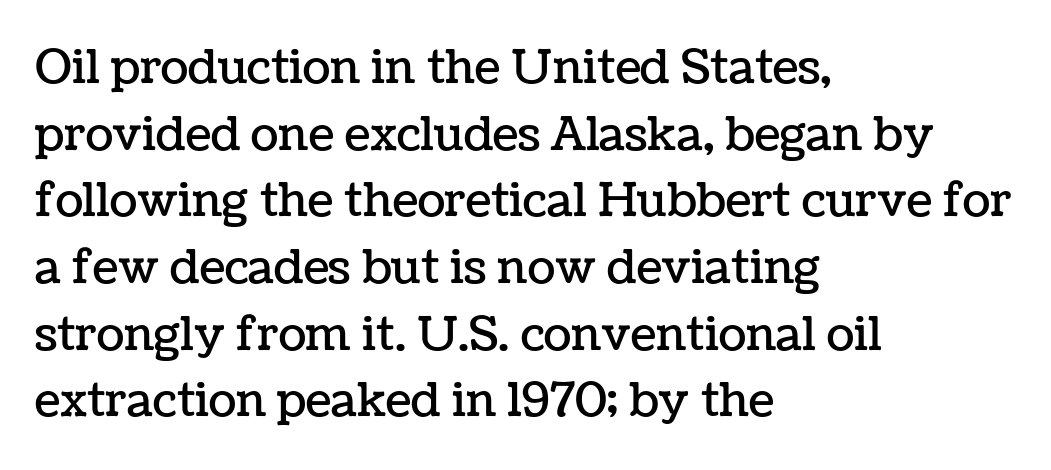
{"italic": "no", "width": "normal", "stroke_contrast": "low", "x_height": "medium", "monospaced": "no", "underline": "no", "align": "left", "line_spacing": "normal", "line_spacing_ratio": 1.45, "letter_spacing": "normal", "letter_spacing_em": 0.0, "glyph_px": 46}
